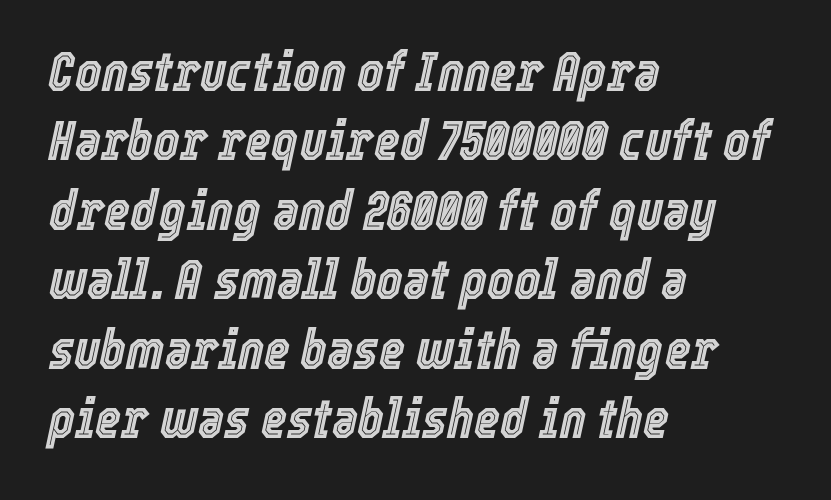
{"italic": "yes", "lean": "right", "slant_degrees": 12, "width": "condensed", "x_height": "medium", "monospaced": "no", "underline": "no", "align": "left", "line_spacing_ratio": 1.24, "letter_spacing": "normal", "letter_spacing_em": 0.0, "glyph_px": 56}
